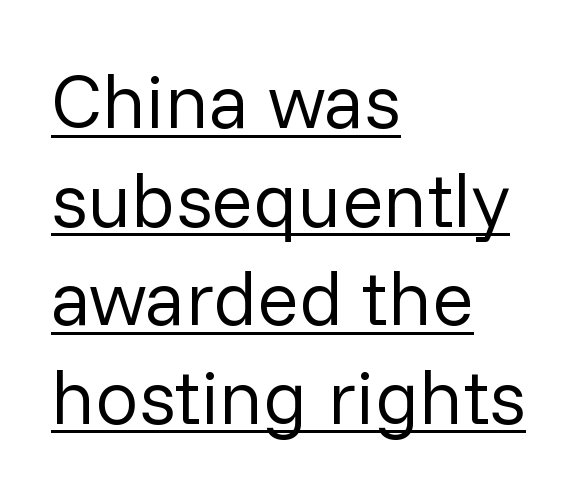
Type style note: lacks serifs. Compared with typical paragraphs, the rows here are spaced about the same. The rendered words wear a rule along their underside. When letters stand straight like this, we call the style roman or upright.
